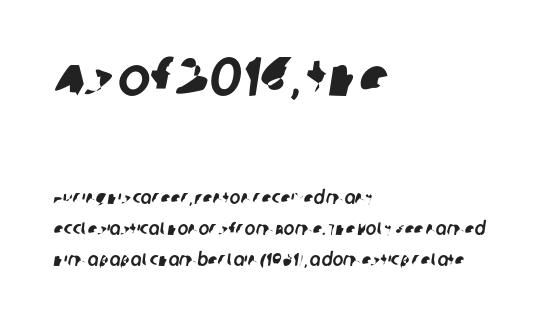
The image shows 55 px sans-serif type; set left-aligned, normal line spacing (1.7x), normal letter spacing, not underlined; the first (top) block is 3.06x larger; low stroke contrast and a large x-height.
